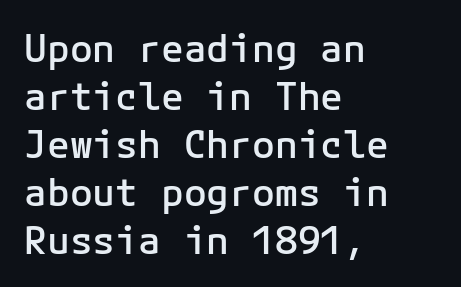
{"serif": "no", "italic": "no", "bold": "semi", "weight": "semibold", "width": "normal", "stroke_contrast": "low", "x_height": "medium", "underline": "no", "align": "left", "line_spacing": "normal", "line_spacing_ratio": 1.26, "letter_spacing": "normal", "letter_spacing_em": 0.0, "glyph_px": 38}
